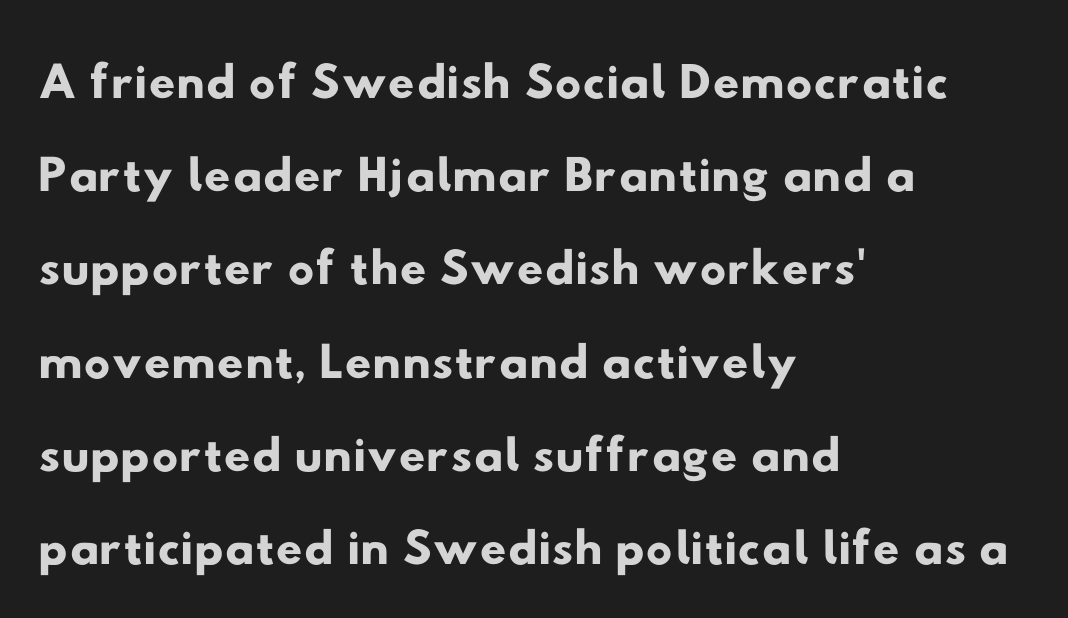
Q: Is the typeface a serif or a sans-serif typeface? A: Sans-serif.
Q: Is the text underlined? A: No.
Q: How is the paragraph aligned? A: Left-aligned.
Q: Is the spacing between letters normal or unusually wide? A: Normal.
Q: Is the spacing between lines tight, normal or loose? A: Normal.
Q: Width (condensed, normal, or wide)? A: Wide.
Q: Stroke contrast? A: Low.
Q: x-height? A: Small.
Q: Monospaced? A: No.
